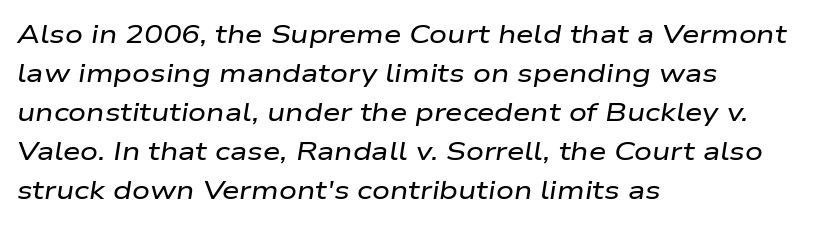
The image shows 25 px text type, italic (leaning right); set left-aligned, normal line spacing (1.56x), normal letter spacing, not underlined.
